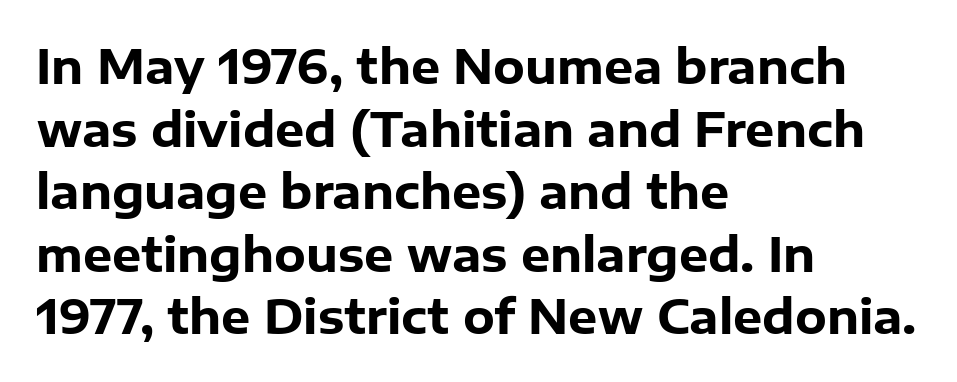
In terms of letterspacing, this is plain default setting. Students, this is bold: see how much ink each stroke carries. Descender tails drop into unmarked territory. This sample keeps an unexceptional amount of space between lines. In terms of letterform style, serifs are entirely absent. The passage is arranged the way most books set body copy — flush left.
